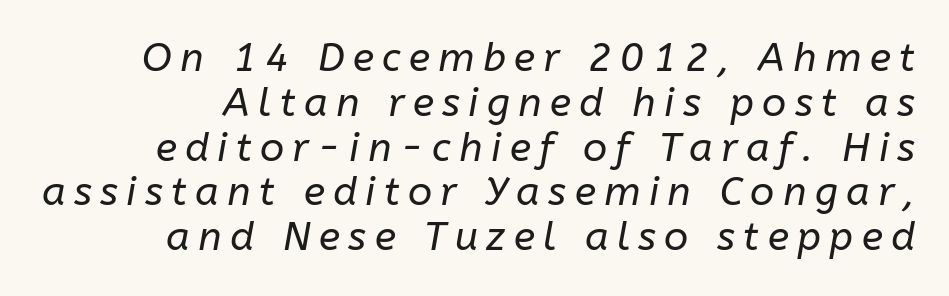
The image shows 40 px regular-weight type, italic (leaning right); set tight line spacing (1.12x), unusually wide letter spacing (+0.21 em), not underlined; low stroke contrast and a medium x-height.
